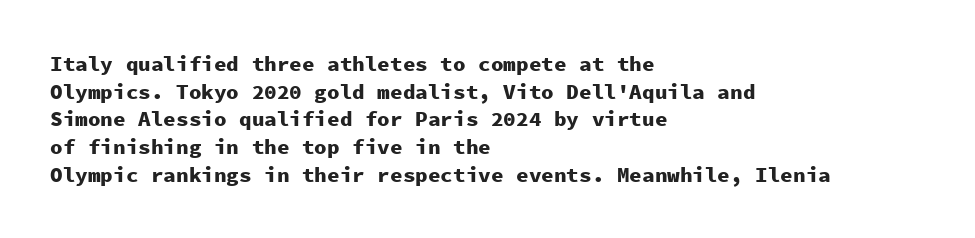
Q: Is the text bold? A: Yes.
Q: Is the text italic (slanted)? A: No, it is upright.
Q: Is the text underlined? A: No.
Q: How is the paragraph aligned? A: Left-aligned.
Q: Is the spacing between letters normal or unusually wide? A: Normal.
Q: Is the spacing between lines tight, normal or loose? A: Normal.
